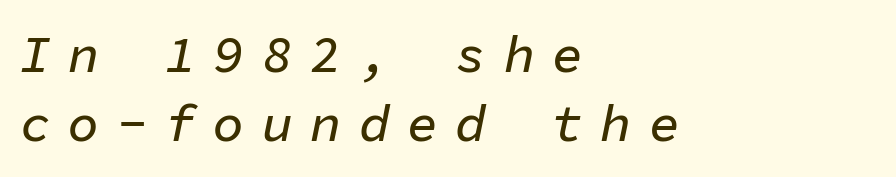
Q: Is the text italic (slanted)? A: Yes, it leans right by about 11 degrees.
Q: Is the text underlined? A: No.
Q: How is the paragraph aligned? A: Left-aligned.
Q: Is the spacing between letters normal or unusually wide? A: Unusually wide.
Q: Is the spacing between lines tight, normal or loose? A: Normal.
Q: Width (condensed, normal, or wide)? A: Normal.
Q: Stroke contrast? A: Low.
Q: x-height? A: Medium.
Q: Monospaced? A: Yes.
